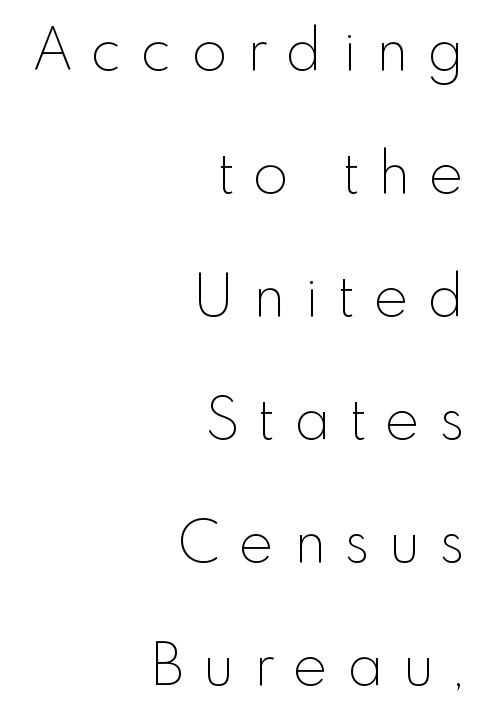
Q: Is the text bold? A: No.
Q: Is the text italic (slanted)? A: No, it is upright.
Q: Is the typeface a serif or a sans-serif typeface? A: Sans-serif.
Q: Is the text underlined? A: No.
Q: How is the paragraph aligned? A: Right-aligned.
Q: Is the spacing between letters normal or unusually wide? A: Unusually wide.
Q: Is the spacing between lines tight, normal or loose? A: Loose.
Q: Width (condensed, normal, or wide)? A: Normal.
Q: x-height? A: Small.
Q: Monospaced? A: No.
